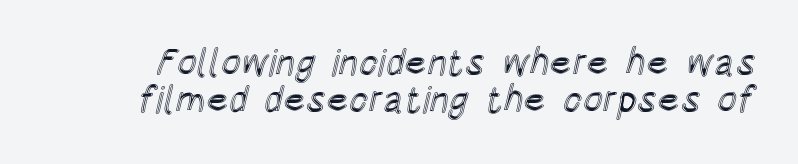
This sample trades vertical openness for compactness between lines. Each letter keeps its own natural width here, so spacing adapts to shape. Inter-character spacing is left at the font's built-in metrics. Words float on clear page, feet unadorned.
